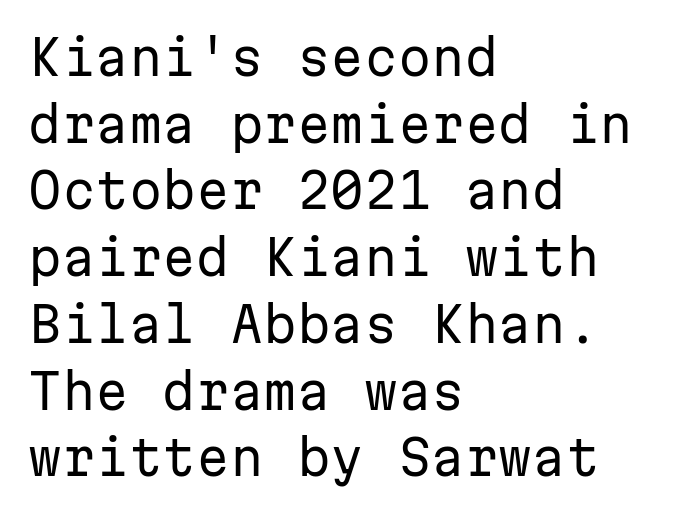
Q: Is the text bold? A: No.
Q: Is the text italic (slanted)? A: No, it is upright.
Q: Is the typeface a serif or a sans-serif typeface? A: Sans-serif.
Q: Is the text underlined? A: No.
Q: How is the paragraph aligned? A: Left-aligned.
Q: Is the spacing between letters normal or unusually wide? A: Normal.
Q: Is the spacing between lines tight, normal or loose? A: Normal.
Q: Width (condensed, normal, or wide)? A: Normal.
Q: Stroke contrast? A: Low.
Q: x-height? A: Medium.
Q: Monospaced? A: Yes.
